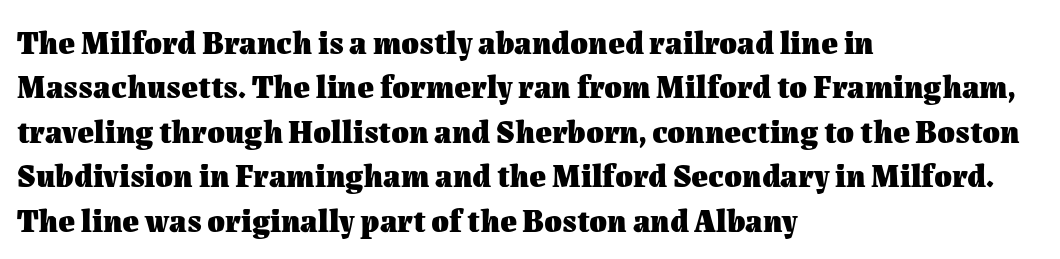
{"italic": "no", "bold": "yes", "weight": "heavy", "width": "normal", "stroke_contrast": "medium", "x_height": "medium", "monospaced": "no", "underline": "no", "align": "left", "line_spacing": "normal", "line_spacing_ratio": 1.39, "letter_spacing": "normal", "letter_spacing_em": 0.0, "glyph_px": 32}
